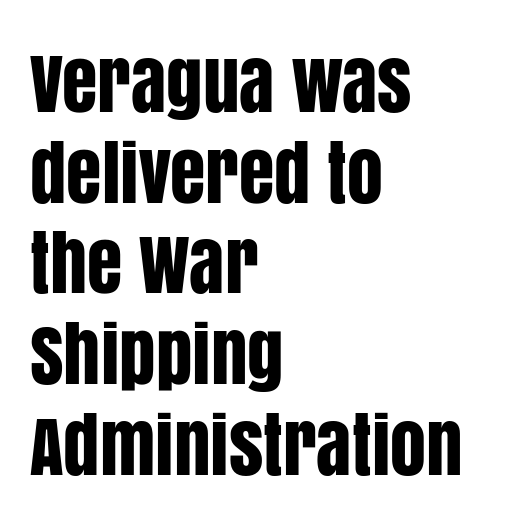
The image shows 72 px condensed sans-serif type, upright; set left-aligned, normal line spacing (1.26x), normal letter spacing, not underlined; low stroke contrast and a large x-height.
